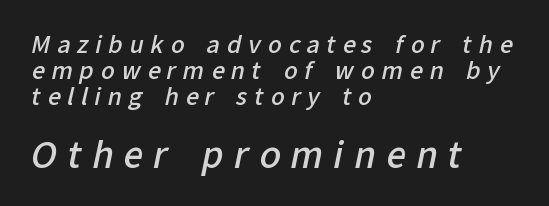
Plain, unruled lines of type. The block sitting lower on the canvas is the one with enlarged characters. Weight check: semibold — heavier than regular, not quite bold. This sample has the flowing, uneven cadence of proportional lettering. The paragraph has a hard left edge and a soft right edge.
